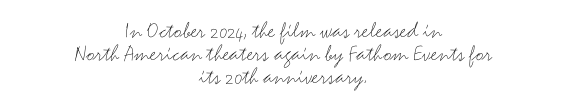
The gaps between neighbouring characters are ordinary and unremarkable. Clear beneath every line of the passage. This rendering uses center alignment, leaving both contours irregular but symmetric. Closely set lines give the paragraph a compact silhouette. Nothing heavy about these letters — not bold at all.
